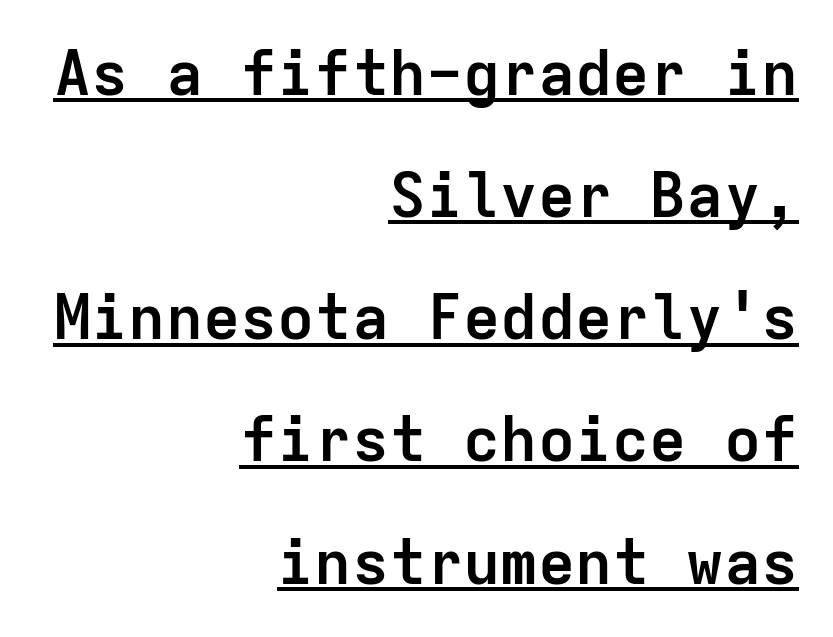
The image shows 62 px semibold sans-serif type, upright, monospaced; set right-aligned, loose line spacing (1.97x), normal letter spacing, underlined; low stroke contrast and a medium x-height.
